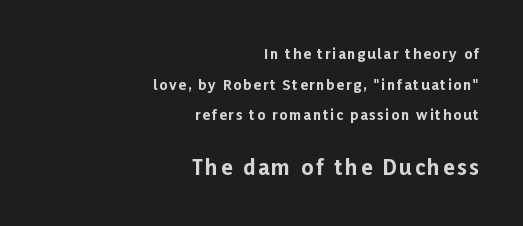
The image shows 21 px bold type, upright; set right-aligned, loose line spacing (2.18x), not underlined; the second (bottom) block is 1.5x larger.
